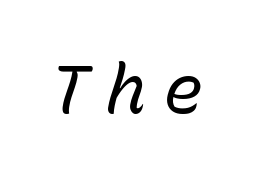
{"italic": "yes", "lean": "right", "slant_degrees": 15, "bold": "no", "weight": "regular", "width": "normal", "stroke_contrast": "low", "x_height": "medium", "monospaced": "yes", "underline": "no", "letter_spacing": "wide", "letter_spacing_em": 0.25, "glyph_px": 67}
